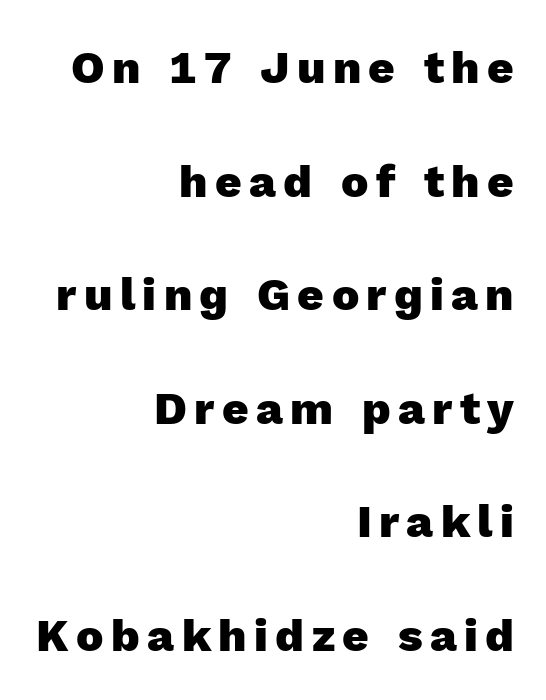
Q: Is the text bold? A: Yes.
Q: Is the text italic (slanted)? A: No, it is upright.
Q: Is the typeface a serif or a sans-serif typeface? A: Sans-serif.
Q: Is the text underlined? A: No.
Q: How is the paragraph aligned? A: Right-aligned.
Q: Is the spacing between lines tight, normal or loose? A: Loose.
Q: Width (condensed, normal, or wide)? A: Normal.
Q: x-height? A: Medium.
Q: Monospaced? A: No.
